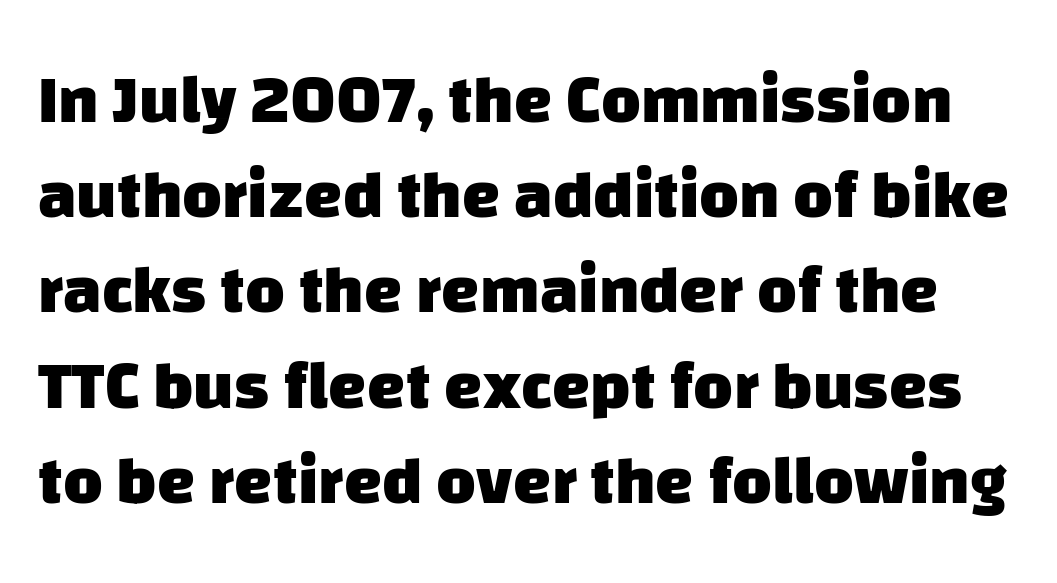
Q: Is the text bold? A: Yes.
Q: Is the typeface a serif or a sans-serif typeface? A: Sans-serif.
Q: Is the text underlined? A: No.
Q: Is the spacing between letters normal or unusually wide? A: Normal.
Q: Is the spacing between lines tight, normal or loose? A: Normal.
Q: Width (condensed, normal, or wide)? A: Normal.
Q: Stroke contrast? A: Low.
Q: x-height? A: Large.
Q: Monospaced? A: No.
